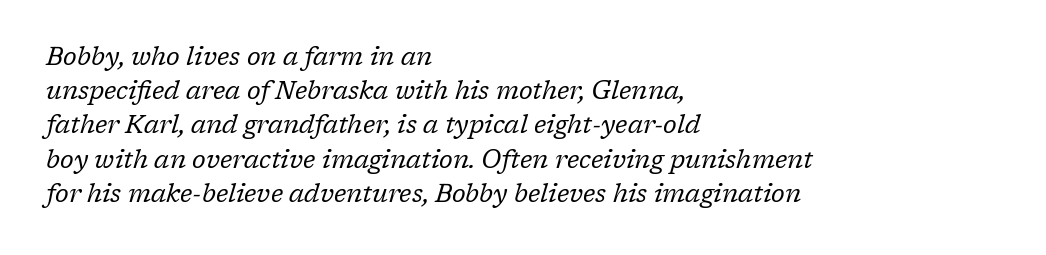
The image shows 25 px text type, italic (leaning right); set left-aligned, normal line spacing (1.37x), normal letter spacing, not underlined.
